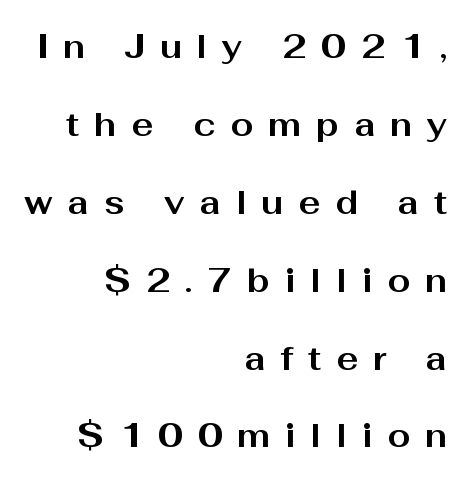
Nope, no serifs anywhere on these letters. Posture: straight, roman, zero tilt. Chunky letters — that's bold for sure. Leftover space on each line is placed entirely before the opening word. Glance below the letters and you will spot only blank space. The passage shown stacks its lines with a broad gap.
